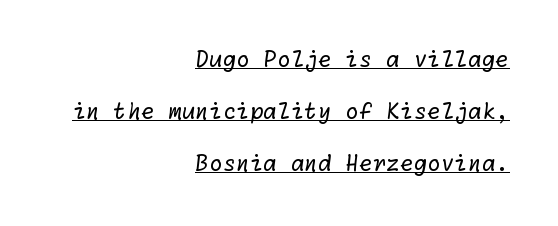
Is the type heavy? It reads as light-to-regular instead. Short note: letters normally spaced. The space between consecutive lines is lavish. Is the block centered? No — it sits flush against the right margin. In designer terms, the underline attribute is active on this setting.
